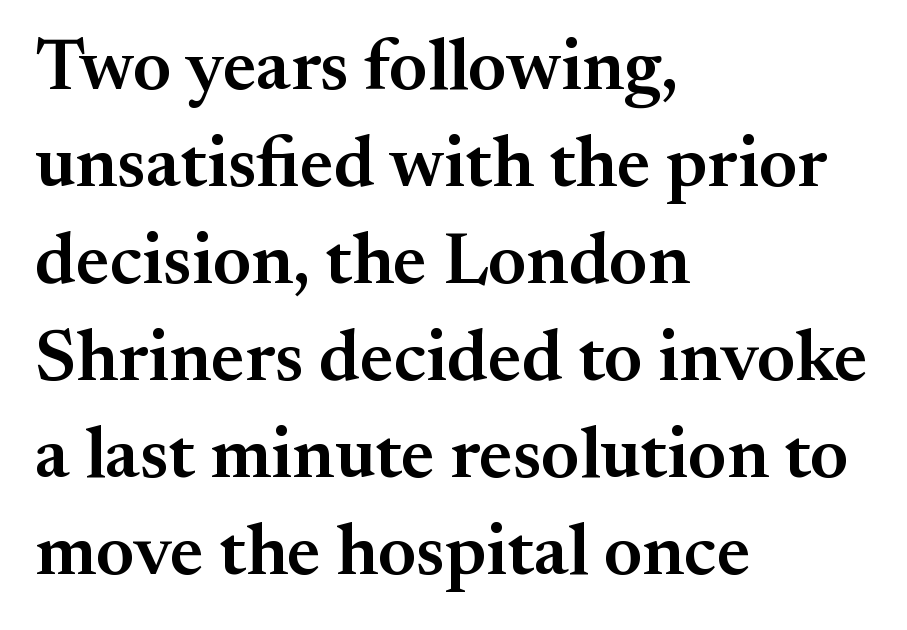
Caption: semibold face, moderately heavy strokes. This is the regular roman posture of the typeface. What stands out about the letter spacing? Nothing — it is the standard amount. The face used here is seriffed, in the tradition of book romans.
